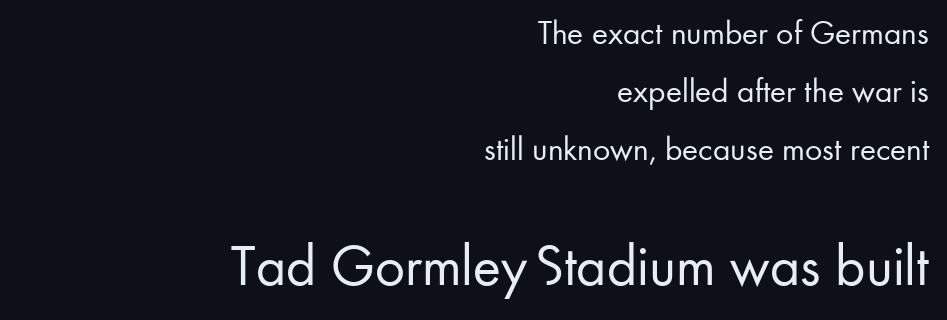
The text block is weighted toward the right margin, trailing off unevenly leftward. Grotesque or geometric, the face here clearly has no serifs. Between these two stacked blocks, the lower one wins on size. Nope, not italic — everything's standing straight. The gaps between neighbouring characters are ordinary and unremarkable. The strokes carry an ordinary text weight at most.
